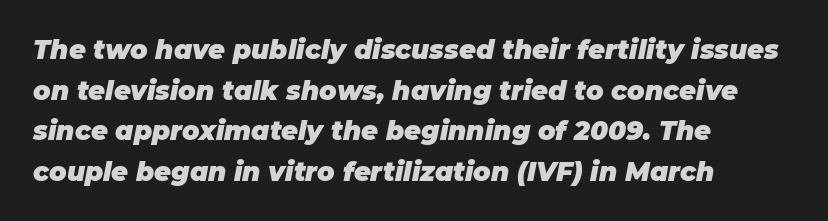
The image shows 26 px bold type, italic (leaning right); set left-aligned, normal line spacing (1.56x), normal letter spacing, not underlined.
